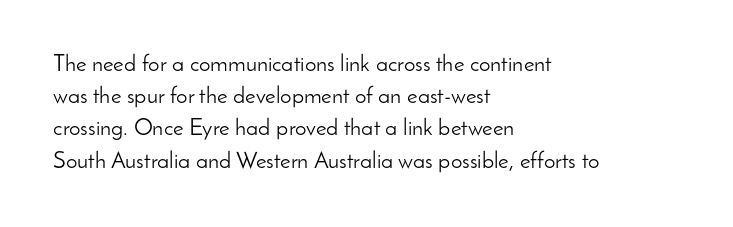
Q: Is the text bold? A: No.
Q: Is the text italic (slanted)? A: No, it is upright.
Q: Is the text underlined? A: No.
Q: How is the paragraph aligned? A: Left-aligned.
Q: Is the spacing between letters normal or unusually wide? A: Normal.
Q: Is the spacing between lines tight, normal or loose? A: Normal.
